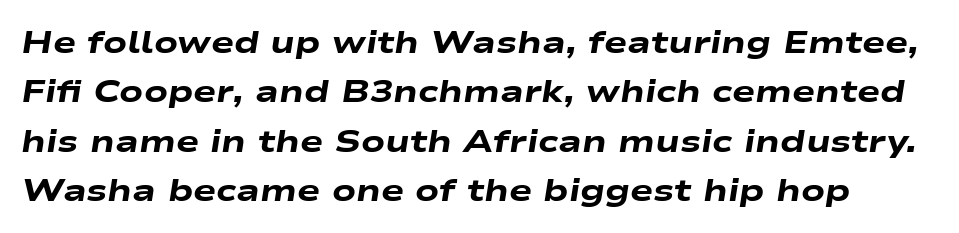
On the weight axis this lands at bold, roughly 700. Rows of type keep a routine distance in the vertical direction. Proportional: the letters do not fall into vertical columns. The rendering applies a slant to the glyphs. This rendering features lettering with no underline. The line texture is even and compact thanks to regular tracking.
